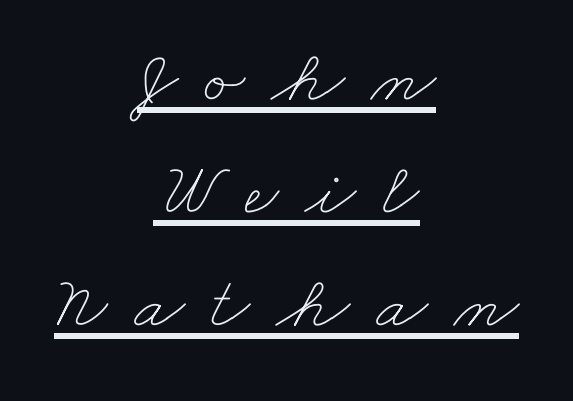
You can see a thin bar hugging the bottom of the glyphs. These lines sit exactly where default settings would place them. How are the letters spaced? Widely, with obvious added tracking. Line starts and ends both wander, symmetrically. Looks like regular typesetting: each glyph gets only the width it needs. The characters are drawn with everyday or finer stroke widths.
